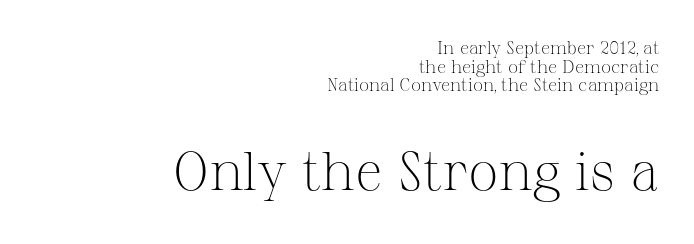
{"serif": "yes", "italic": "no", "bold": "no", "weight": "light", "width": "normal", "stroke_contrast": "medium", "x_height": "medium", "monospaced": "no", "underline": "no", "align": "right", "line_spacing": "tight", "line_spacing_ratio": 1.04, "letter_spacing": "normal", "letter_spacing_em": 0.0, "larger_block": "second", "size_ratio": 3.0, "glyph_px": 54}
